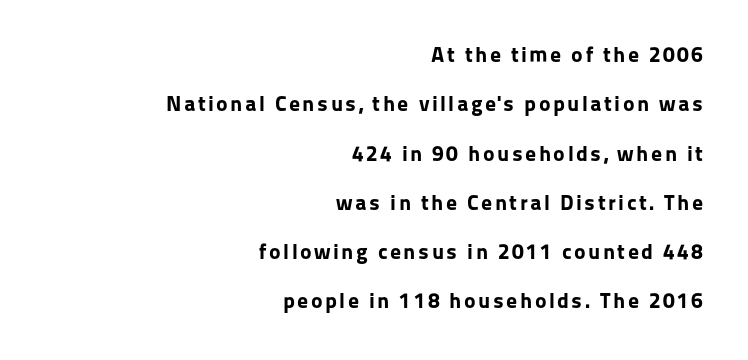
Q: Is the text bold? A: Yes.
Q: Is the text italic (slanted)? A: No, it is upright.
Q: Is the text underlined? A: No.
Q: How is the paragraph aligned? A: Right-aligned.
Q: Is the spacing between lines tight, normal or loose? A: Loose.
